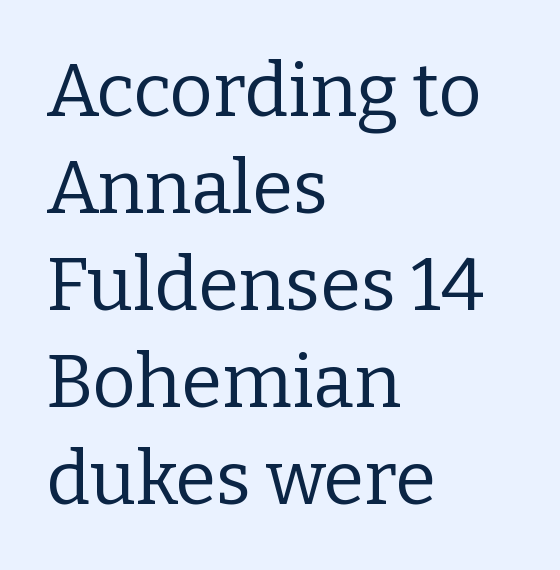
{"serif": "yes", "italic": "no", "bold": "no", "weight": "regular", "width": "normal", "stroke_contrast": "low", "x_height": "medium", "monospaced": "no", "underline": "no", "align": "left", "line_spacing": "normal", "line_spacing_ratio": 1.31, "letter_spacing": "normal", "letter_spacing_em": 0.0, "glyph_px": 74}
